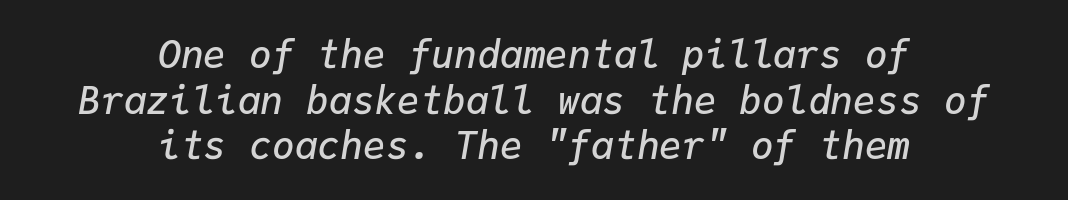
The image shows 38 px semibold type, italic (leaning right), monospaced; set centered, line spacing 1.2x, normal letter spacing, not underlined; low stroke contrast and a medium x-height.
